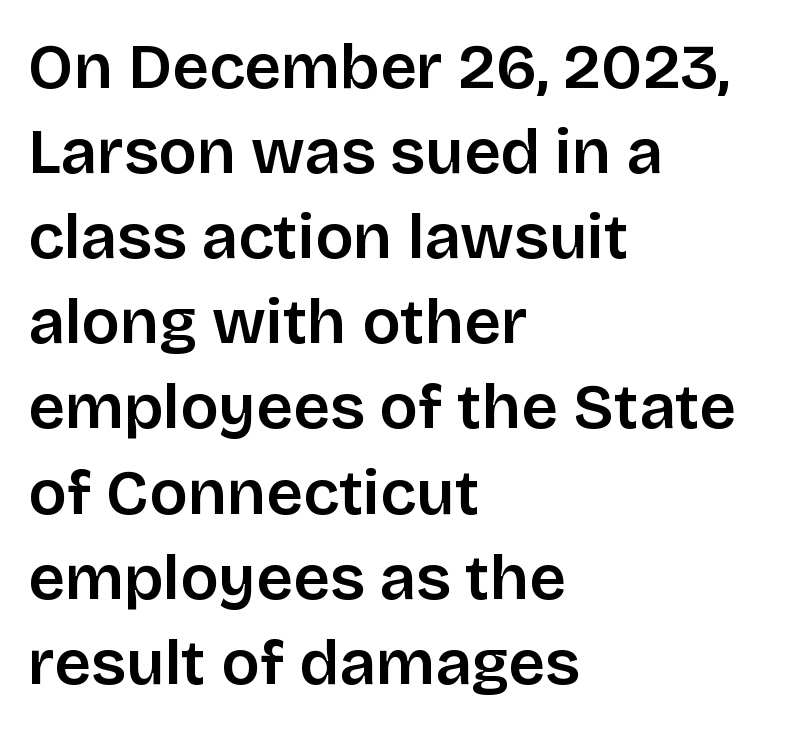
Q: Is the text italic (slanted)? A: No, it is upright.
Q: Is the typeface a serif or a sans-serif typeface? A: Sans-serif.
Q: Is the text underlined? A: No.
Q: How is the paragraph aligned? A: Left-aligned.
Q: Is the spacing between letters normal or unusually wide? A: Normal.
Q: Is the spacing between lines tight, normal or loose? A: Normal.
Q: Width (condensed, normal, or wide)? A: Normal.
Q: Stroke contrast? A: Low.
Q: x-height? A: Large.
Q: Monospaced? A: No.
